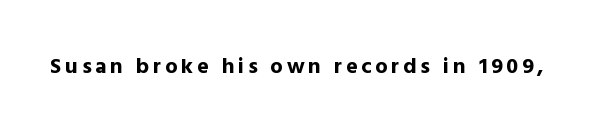
{"italic": "no", "bold": "yes", "underline": "no", "glyph_px": 22}
